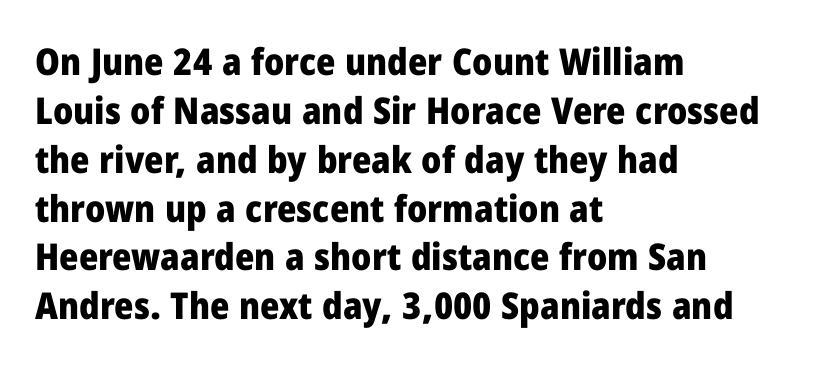
{"serif": "no", "italic": "no", "bold": "yes", "weight": "heavy", "width": "normal", "stroke_contrast": "low", "x_height": "medium", "monospaced": "no", "underline": "no", "align": "left", "line_spacing": "normal", "line_spacing_ratio": 1.32, "letter_spacing": "normal", "letter_spacing_em": 0.0, "glyph_px": 37}
